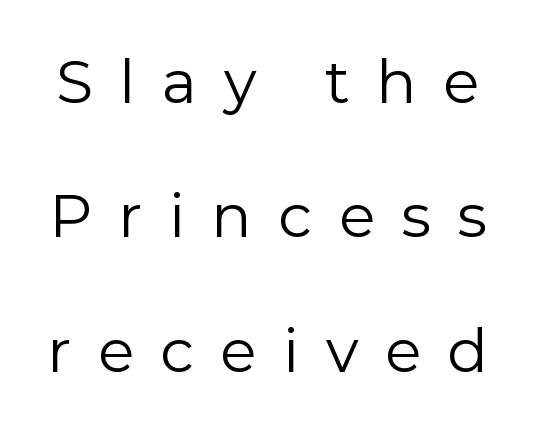
The image shows 60 px regular-weight sans-serif type, upright; set loose line spacing (2.24x), unusually wide letter spacing (+0.44 em), not underlined; low stroke contrast and a medium x-height.
